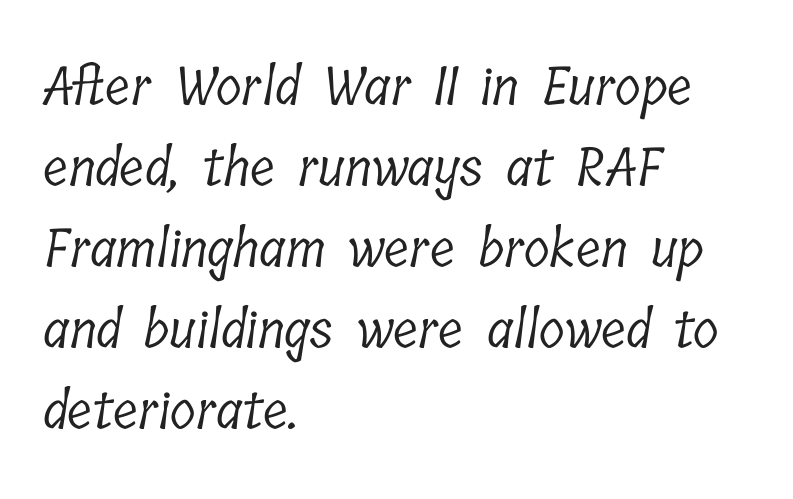
Q: Is the text bold? A: No.
Q: Is the typeface a serif or a sans-serif typeface? A: Serif.
Q: Is the text underlined? A: No.
Q: How is the paragraph aligned? A: Left-aligned.
Q: Is the spacing between letters normal or unusually wide? A: Normal.
Q: Is the spacing between lines tight, normal or loose? A: Normal.
Q: Width (condensed, normal, or wide)? A: Condensed.
Q: Stroke contrast? A: Low.
Q: x-height? A: Medium.
Q: Monospaced? A: No.
